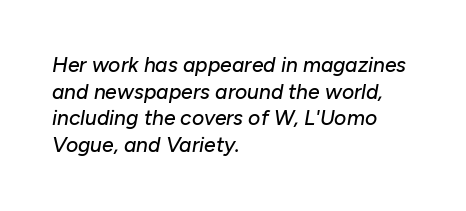
{"italic": "yes", "lean": "right", "slant_degrees": 10, "underline": "no", "align": "left", "line_spacing": "normal", "line_spacing_ratio": 1.27, "letter_spacing": "normal", "letter_spacing_em": 0.0, "glyph_px": 21}
